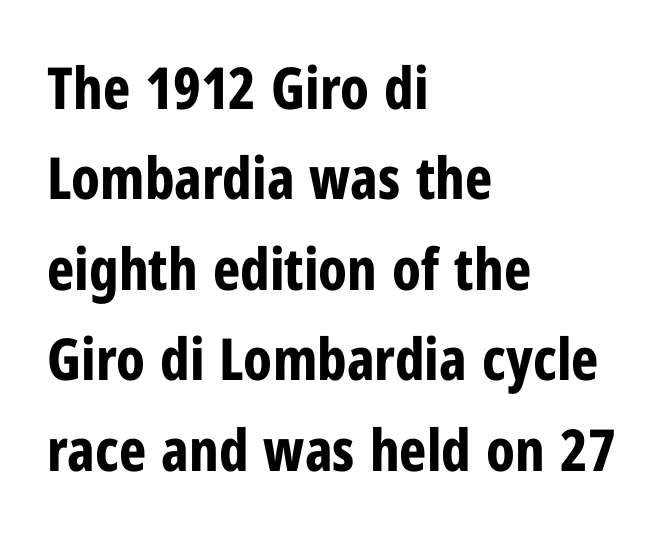
Q: Is the text bold? A: Yes.
Q: Is the text italic (slanted)? A: No, it is upright.
Q: Is the typeface a serif or a sans-serif typeface? A: Sans-serif.
Q: Is the text underlined? A: No.
Q: How is the paragraph aligned? A: Left-aligned.
Q: Is the spacing between letters normal or unusually wide? A: Normal.
Q: Is the spacing between lines tight, normal or loose? A: Normal.
Q: Width (condensed, normal, or wide)? A: Condensed.
Q: Stroke contrast? A: Low.
Q: x-height? A: Medium.
Q: Monospaced? A: No.
